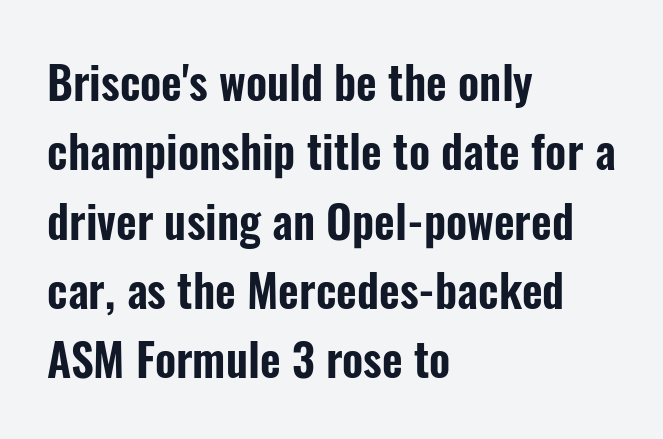
The image shows 45 px condensed sans-serif type, upright; set left-aligned, normal line spacing (1.54x), normal letter spacing, not underlined; low stroke contrast and a medium x-height.
